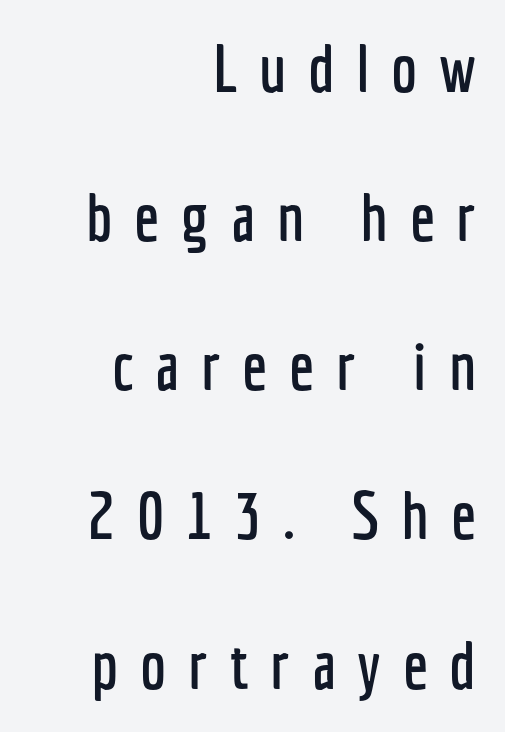
{"serif": "no", "italic": "no", "width": "condensed", "stroke_contrast": "low", "x_height": "medium", "monospaced": "no", "underline": "no", "align": "right", "line_spacing": "loose", "line_spacing_ratio": 2.26, "letter_spacing": "wide", "letter_spacing_em": 0.33, "glyph_px": 66}
